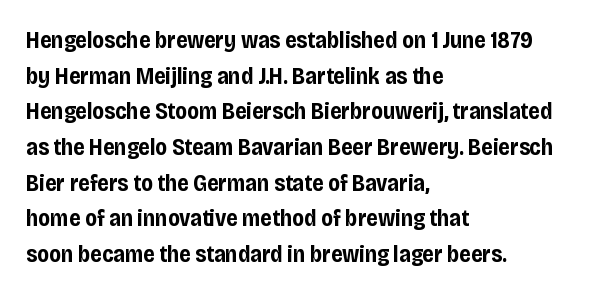
The image shows 23 px bold type, upright; set left-aligned, normal line spacing (1.55x), normal letter spacing, not underlined.
